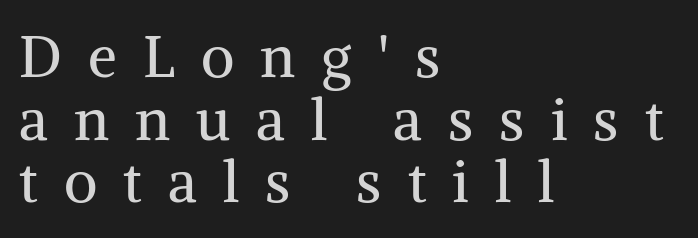
The image shows 58 px regular-weight serif type, upright; set left-aligned, tight line spacing (1.08x), unusually wide letter spacing (+0.45 em), not underlined; medium stroke contrast and a medium x-height.
